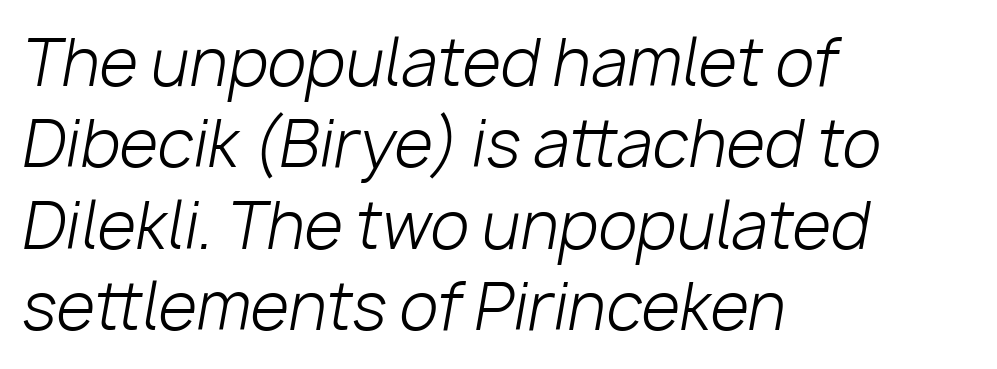
The lines in this sample share a left origin and differ only in where they stop. Nobody touched the tracking dial on this one. Vertical spacing — default. The glyphs look as if they've been sheared to an angle. Think of a printed novel: that variable character pitch is what you see here.
